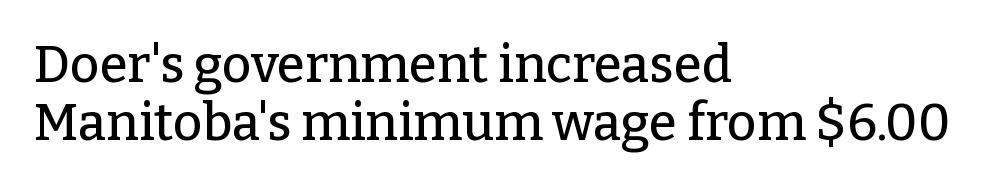
The image shows 51 px serif type, upright; set left-aligned, tight line spacing (1.13x), normal letter spacing, not underlined; low stroke contrast and a medium x-height.
